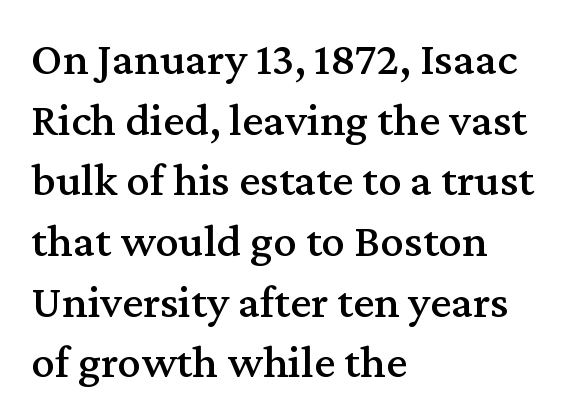
The rendering anchors every line to the left-hand side. Is this a fixed-width face? No — the glyphs have proportional, varying widths. Small tapered or slab feet sit at the stroke ends, so this counts as serif. The font's upright variant was chosen for this text. Students, note that the glyphs here touch the page at normal intervals. Vertically, the passage feels balanced, rows spaced as you'd expect.
